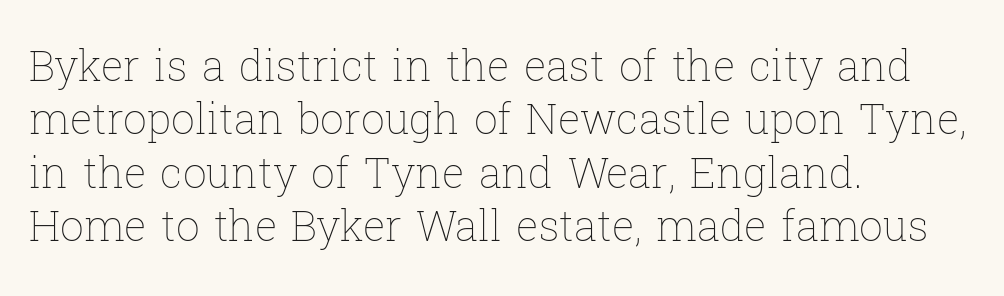
Q: Is the text bold? A: No.
Q: Is the text italic (slanted)? A: No, it is upright.
Q: Is the text underlined? A: No.
Q: How is the paragraph aligned? A: Left-aligned.
Q: Is the spacing between letters normal or unusually wide? A: Normal.
Q: Is the spacing between lines tight, normal or loose? A: Normal.
Q: Width (condensed, normal, or wide)? A: Normal.
Q: Stroke contrast? A: Low.
Q: x-height? A: Medium.
Q: Monospaced? A: No.
